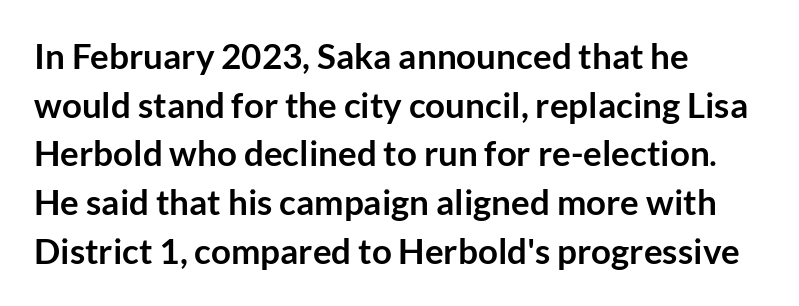
The image shows 35 px semibold sans-serif type, upright; set left-aligned, normal line spacing (1.39x), normal letter spacing, not underlined; low stroke contrast and a medium x-height.
